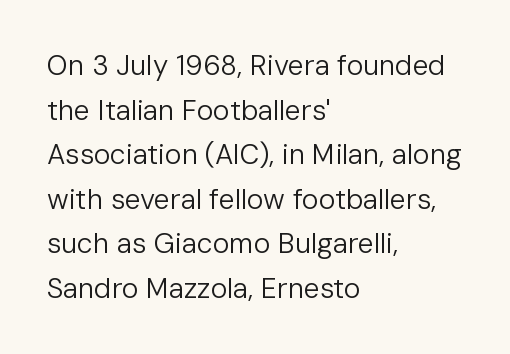
{"serif": "no", "italic": "no", "bold": "no", "weight": "regular", "width": "normal", "stroke_contrast": "low", "x_height": "medium", "monospaced": "no", "underline": "no", "align": "left", "line_spacing": "normal", "line_spacing_ratio": 1.59, "letter_spacing": "normal", "letter_spacing_em": 0.0, "glyph_px": 28}
